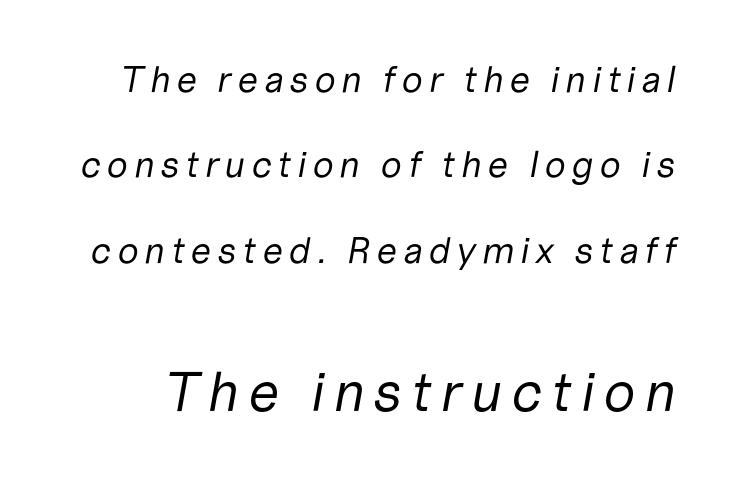
Q: Is the text bold? A: No.
Q: Is the text italic (slanted)? A: Yes, it leans right by about 10 degrees.
Q: Is the text underlined? A: No.
Q: Is the spacing between lines tight, normal or loose? A: Loose.
Q: Which block of text is set in a larger size, the first (top) or the second (bottom)? A: The second (bottom) one.
Q: Width (condensed, normal, or wide)? A: Normal.
Q: Stroke contrast? A: Low.
Q: x-height? A: Medium.
Q: Monospaced? A: No.
